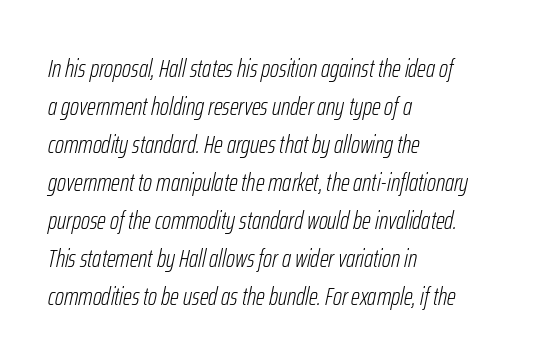
{"italic": "yes", "lean": "right", "slant_degrees": 12, "bold": "no", "underline": "no", "align": "left", "line_spacing": "normal", "line_spacing_ratio": 1.52, "letter_spacing": "normal", "letter_spacing_em": 0.0, "glyph_px": 25}
